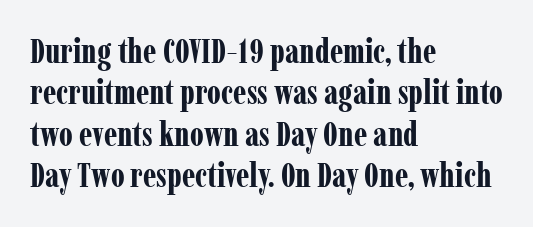
Q: Is the text bold? A: Yes.
Q: Is the text italic (slanted)? A: No, it is upright.
Q: Is the typeface a serif or a sans-serif typeface? A: Serif.
Q: Is the text underlined? A: No.
Q: How is the paragraph aligned? A: Left-aligned.
Q: Is the spacing between letters normal or unusually wide? A: Normal.
Q: Width (condensed, normal, or wide)? A: Condensed.
Q: Stroke contrast? A: Low.
Q: x-height? A: Medium.
Q: Monospaced? A: No.
